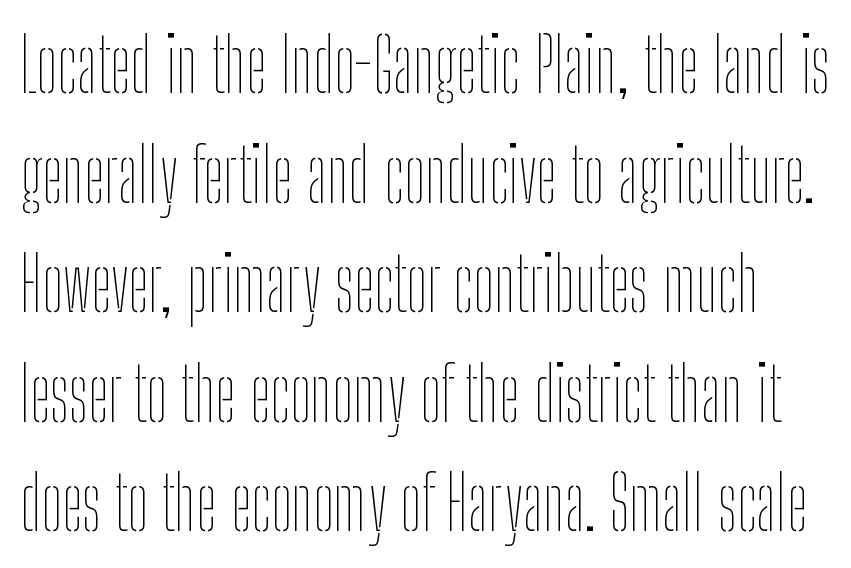
Q: Is the text bold? A: No.
Q: Is the text italic (slanted)? A: No, it is upright.
Q: Is the text underlined? A: No.
Q: Is the spacing between letters normal or unusually wide? A: Normal.
Q: Is the spacing between lines tight, normal or loose? A: Normal.
Q: Width (condensed, normal, or wide)? A: Condensed.
Q: Stroke contrast? A: Low.
Q: x-height? A: Medium.
Q: Monospaced? A: No.
